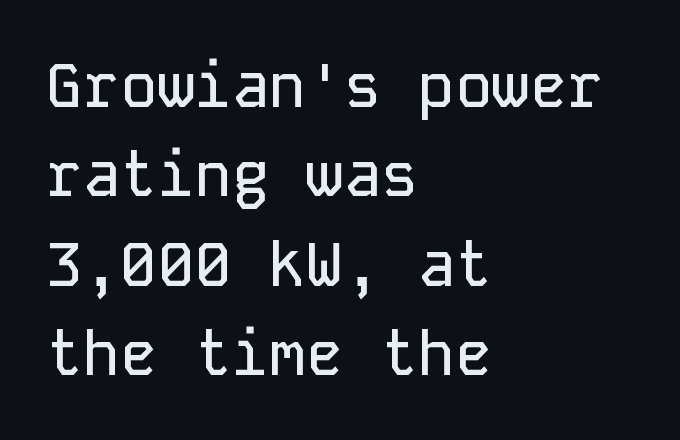
{"serif": "no", "italic": "no", "width": "normal", "stroke_contrast": "low", "x_height": "medium", "monospaced": "yes", "underline": "no", "align": "left", "line_spacing": "normal", "line_spacing_ratio": 1.44, "letter_spacing": "normal", "letter_spacing_em": 0.0, "glyph_px": 62}
